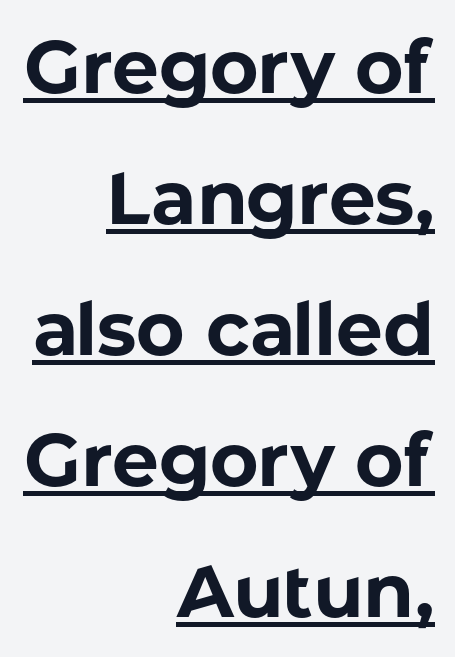
The paragraph shown leans on its right margin. Do the characters align in a grid? No, the font is proportional. Default kerning and tracking; the words read as compact shapes. Underlined type. This is the regular roman posture of the typeface. A typesetter would label this face a sans.
